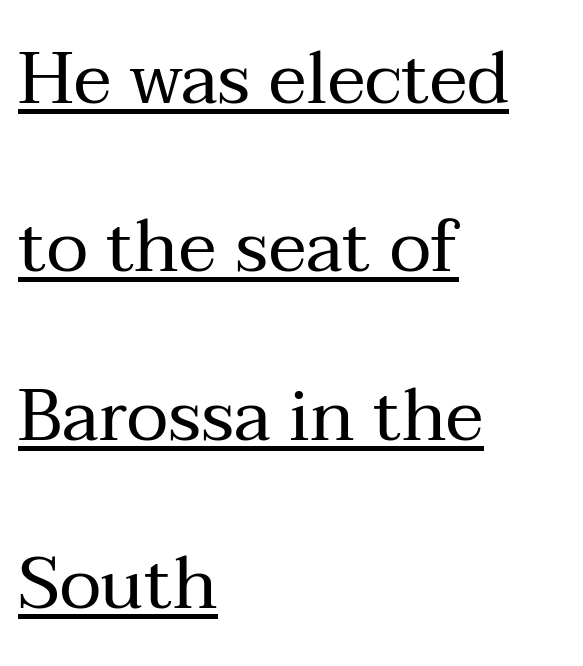
Q: Is the text bold? A: No.
Q: Is the text italic (slanted)? A: No, it is upright.
Q: Is the typeface a serif or a sans-serif typeface? A: Serif.
Q: Is the text underlined? A: Yes.
Q: How is the paragraph aligned? A: Left-aligned.
Q: Is the spacing between letters normal or unusually wide? A: Normal.
Q: Is the spacing between lines tight, normal or loose? A: Loose.
Q: Width (condensed, normal, or wide)? A: Normal.
Q: Stroke contrast? A: Medium.
Q: x-height? A: Medium.
Q: Monospaced? A: No.
